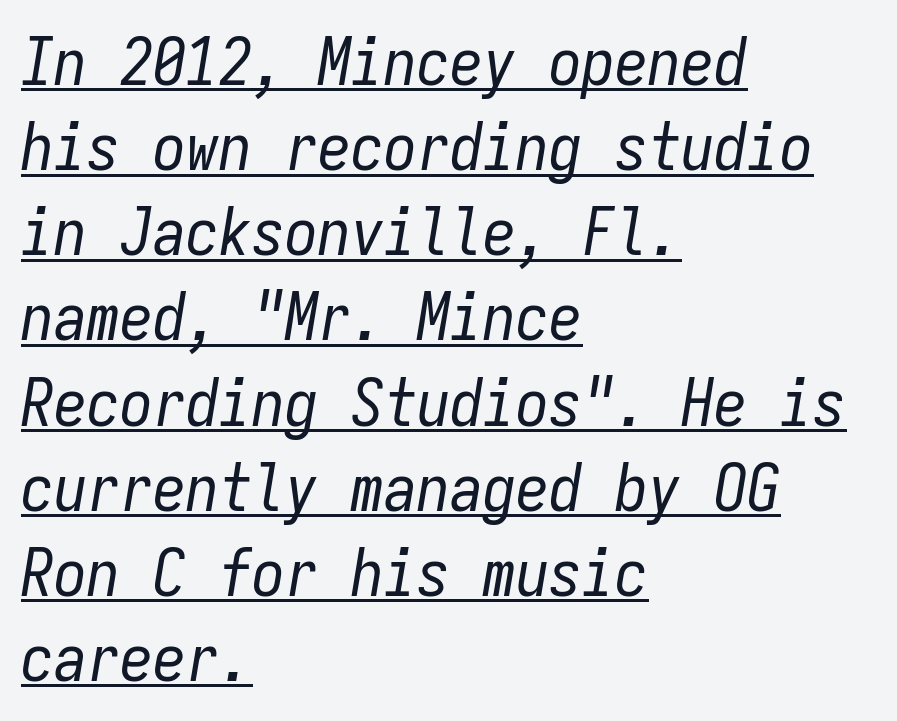
The image shows 66 px regular-weight, condensed type, italic (leaning right), monospaced; set left-aligned, normal line spacing (1.29x), normal letter spacing, underlined; low stroke contrast and a medium x-height.
